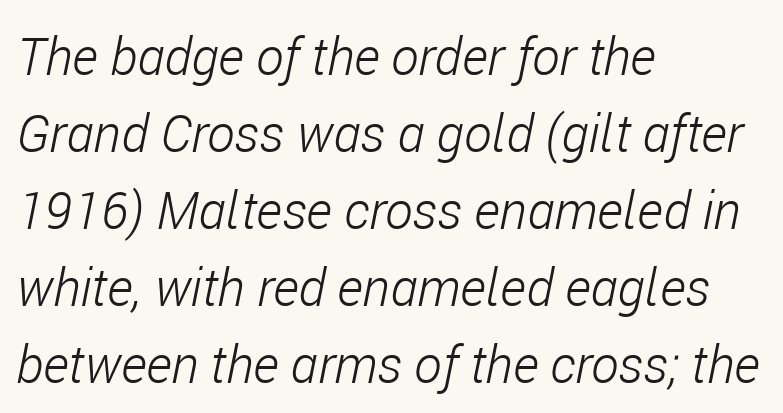
Each stroke keeps to a modest, everyday thickness or less. Reading down the block, your eye returns to a fixed left position each line. Does extra space separate the letters? No, they use regular spacing. The rendering uses natural spacing where letterforms have individual widths. The rendering applies a slant to the glyphs. Descender tails drop into unmarked territory.
